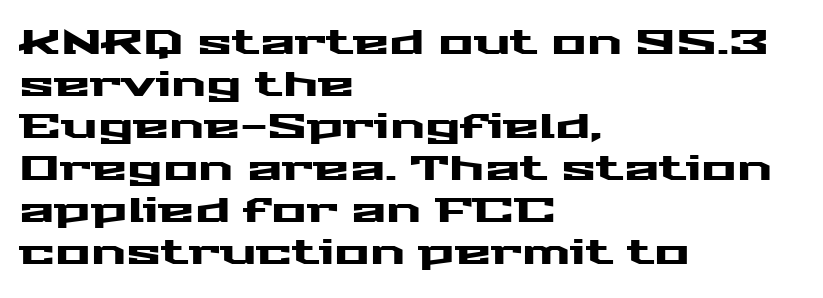
Here the glyphs are tracked normally, forming tight word shapes. Line spacing here is normal. Italic: no, the glyphs are upright roman. The letters advance in unequal steps, a hallmark of proportional type. This sample uses a sans-serif face.
